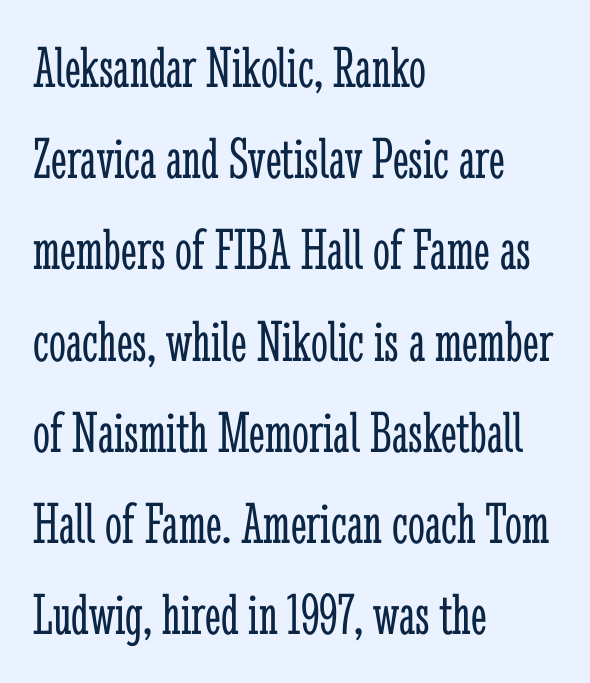
The image shows 60 px light, condensed serif type, upright; set left-aligned, normal line spacing (1.52x), normal letter spacing, not underlined; low stroke contrast and a medium x-height.
